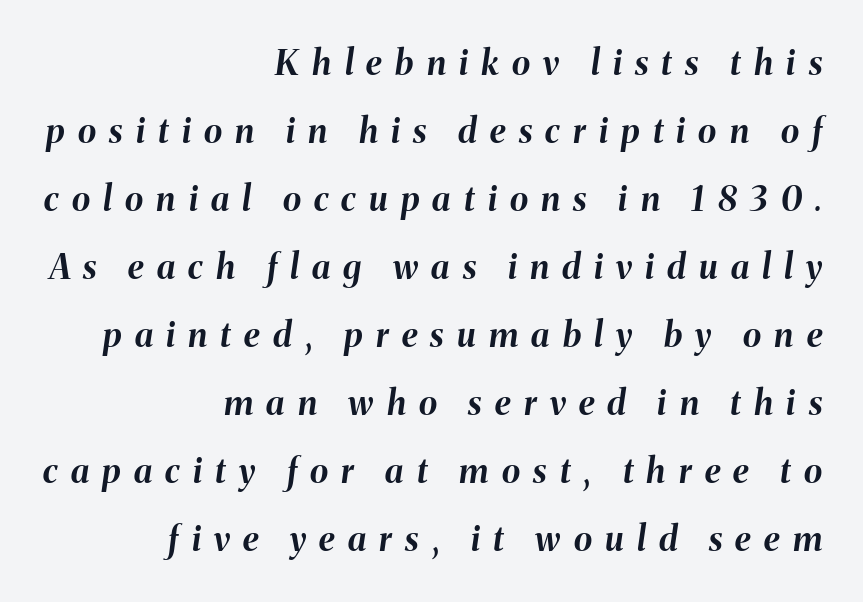
Q: Is the text bold? A: Yes.
Q: Is the text italic (slanted)? A: Yes, it leans right by about 8 degrees.
Q: Is the text underlined? A: No.
Q: How is the paragraph aligned? A: Right-aligned.
Q: Is the spacing between letters normal or unusually wide? A: Unusually wide.
Q: Is the spacing between lines tight, normal or loose? A: Loose.
Q: Width (condensed, normal, or wide)? A: Normal.
Q: Stroke contrast? A: Medium.
Q: x-height? A: Medium.
Q: Monospaced? A: No.
